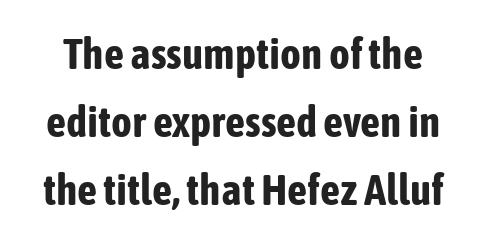
The image shows 44 px bold, condensed sans-serif type, upright; set normal line spacing (1.54x), normal letter spacing, not underlined; low stroke contrast and a medium x-height.
